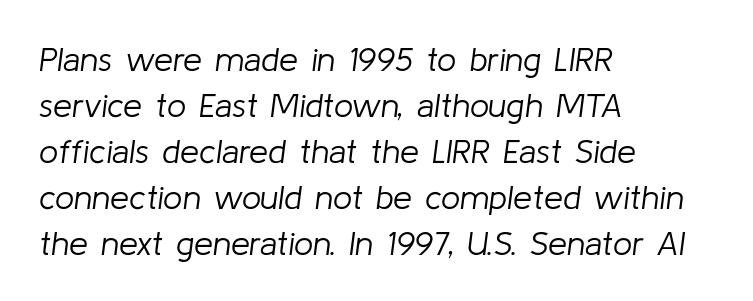
{"italic": "yes", "lean": "right", "slant_degrees": 8, "bold": "no", "weight": "light", "width": "normal", "stroke_contrast": "low", "x_height": "medium", "monospaced": "no", "underline": "no", "align": "left", "line_spacing": "normal", "line_spacing_ratio": 1.35, "letter_spacing": "normal", "letter_spacing_em": 0.0, "glyph_px": 34}
